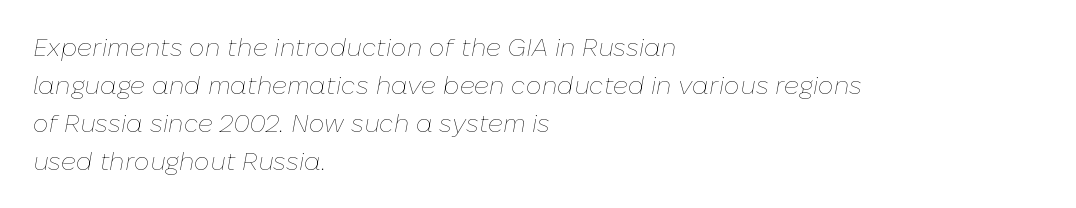
Q: Is the text bold? A: No.
Q: Is the text italic (slanted)? A: Yes, it leans right by about 10 degrees.
Q: Is the text underlined? A: No.
Q: How is the paragraph aligned? A: Left-aligned.
Q: Is the spacing between letters normal or unusually wide? A: Normal.
Q: Is the spacing between lines tight, normal or loose? A: Normal.
